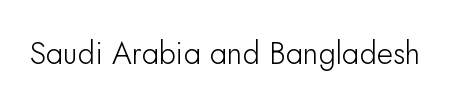
{"serif": "no", "italic": "no", "width": "normal", "stroke_contrast": "low", "x_height": "small", "monospaced": "no", "underline": "no", "letter_spacing": "normal", "letter_spacing_em": 0.0, "glyph_px": 31}
